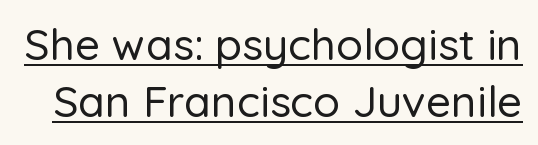
Q: Is the text italic (slanted)? A: No, it is upright.
Q: Is the typeface a serif or a sans-serif typeface? A: Sans-serif.
Q: Is the text underlined? A: Yes.
Q: Is the spacing between letters normal or unusually wide? A: Normal.
Q: Is the spacing between lines tight, normal or loose? A: Normal.
Q: Width (condensed, normal, or wide)? A: Normal.
Q: Stroke contrast? A: Low.
Q: x-height? A: Medium.
Q: Monospaced? A: No.
